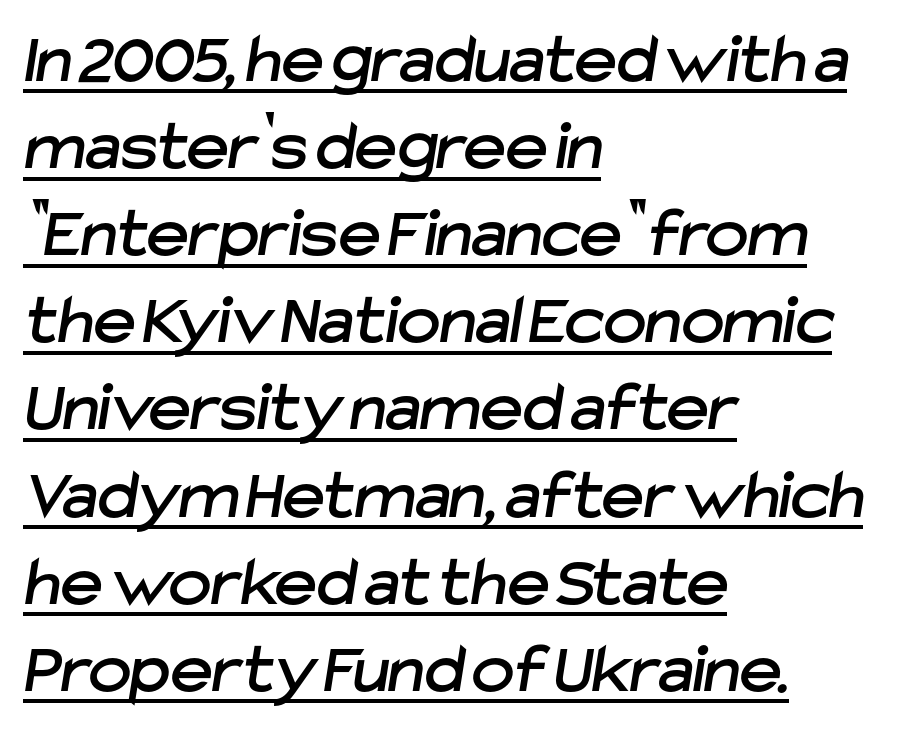
Is there an underline? Yes — a line sits under the letters. The lines in this sample share a left origin and differ only in where they stop. This sample has the flowing, uneven cadence of proportional lettering. Standard letterfit; no display-style spreading of the glyphs. Nope, no serifs anywhere on these letters.
